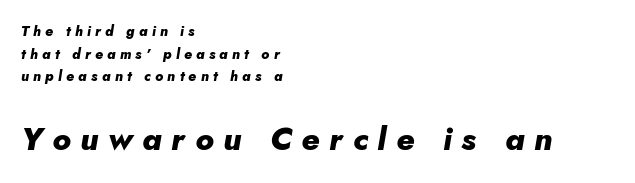
The sample has been set heavy, in full bold. Emphasis-style slanted type is in use. In CSS terms this would be text-align: left. Honestly, the row spacing looks completely unremarkable. Look at the tracking — it's clearly loosened, letters drifting apart. A typesetter would call this proportional, since set widths differ per character.
